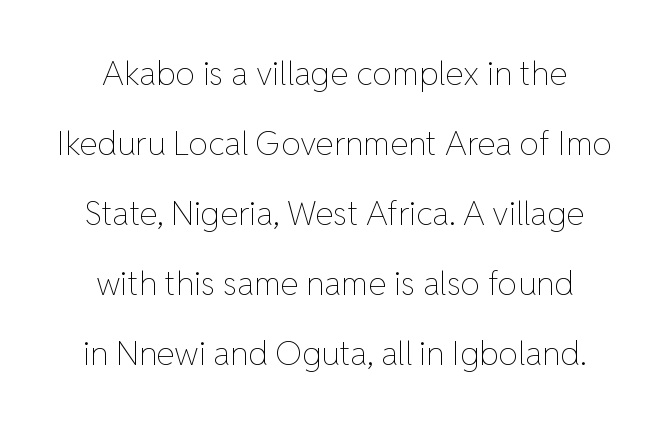
The image shows 33 px thin type, upright; set centered, loose line spacing (2.12x), normal letter spacing, not underlined; low stroke contrast and a medium x-height.
